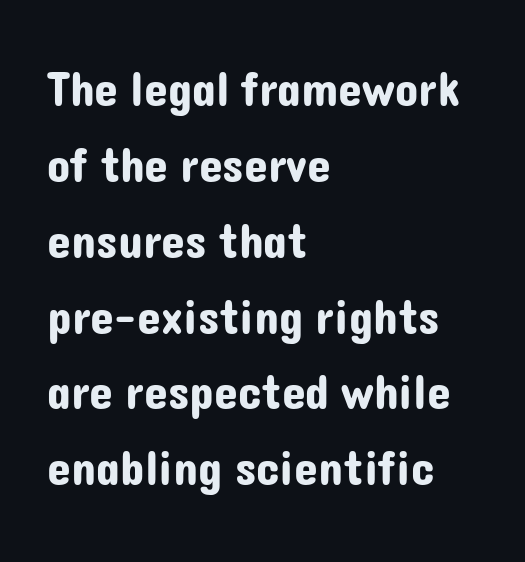
Type without underlining. Left-aligned paragraph, ragged on the right. This sample keeps an unexceptional amount of space between lines. Check where the strokes stop: nothing finishes them off — pure sans. Do the characters align in a grid? No, the font is proportional. Unlike italic type, these characters show no tilt at all.
